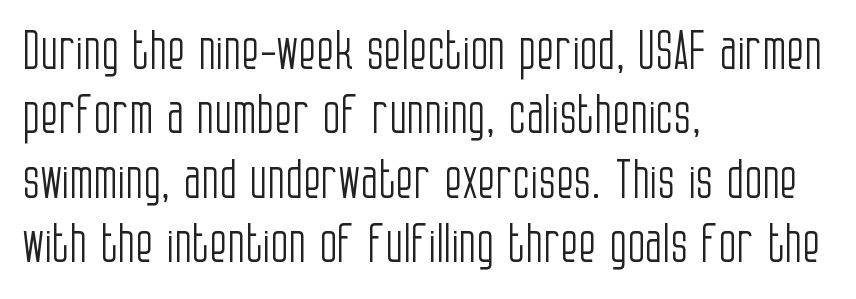
{"serif": "no", "italic": "no", "bold": "no", "weight": "light", "width": "condensed", "stroke_contrast": "low", "x_height": "large", "monospaced": "no", "underline": "no", "align": "left", "line_spacing_ratio": 1.24, "letter_spacing": "normal", "letter_spacing_em": 0.0, "glyph_px": 52}
